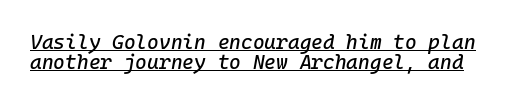
{"italic": "yes", "lean": "right", "slant_degrees": 10, "underline": "yes", "line_spacing": "tight", "line_spacing_ratio": 1.02, "letter_spacing": "normal", "letter_spacing_em": 0.0, "glyph_px": 20}
